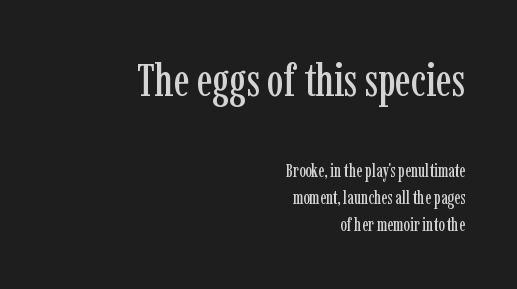
Nothing unusual about the tracking: characters are spaced as the font intends. Larger block? The one above; the one below is distinctly smaller. Successive baselines arrive at the customary interval. Rule under the text: the space is simply empty. Visually the block forms a straight wall on the right and a jagged coastline on the left.
